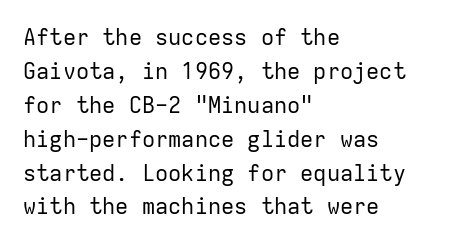
Q: Is the text bold? A: No.
Q: Is the text italic (slanted)? A: No, it is upright.
Q: Is the text underlined? A: No.
Q: How is the paragraph aligned? A: Left-aligned.
Q: Is the spacing between letters normal or unusually wide? A: Normal.
Q: Is the spacing between lines tight, normal or loose? A: Normal.
